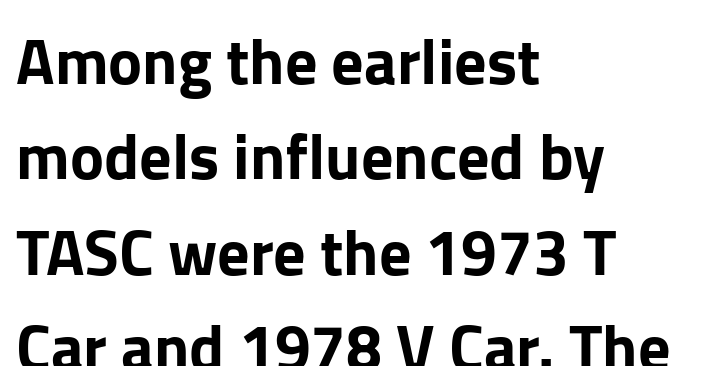
Q: Is the text italic (slanted)? A: No, it is upright.
Q: Is the typeface a serif or a sans-serif typeface? A: Sans-serif.
Q: Is the text underlined? A: No.
Q: How is the paragraph aligned? A: Left-aligned.
Q: Is the spacing between letters normal or unusually wide? A: Normal.
Q: Is the spacing between lines tight, normal or loose? A: Normal.
Q: Width (condensed, normal, or wide)? A: Normal.
Q: Stroke contrast? A: Low.
Q: x-height? A: Medium.
Q: Monospaced? A: No.
